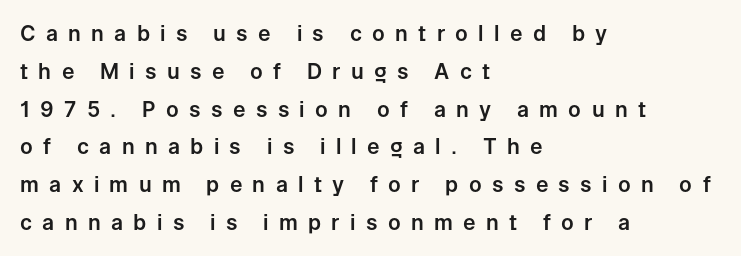
The image shows 21 px text type, upright; set left-aligned, line spacing 1.8x, unusually wide letter spacing (+0.49 em), not underlined.
